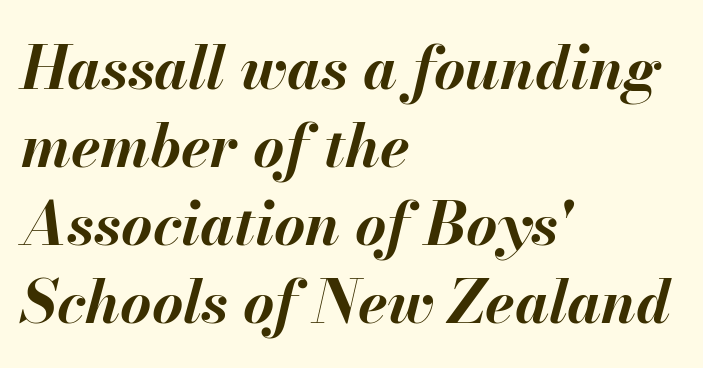
{"italic": "yes", "lean": "right", "slant_degrees": 13, "bold": "yes", "weight": "bold", "width": "normal", "stroke_contrast": "medium", "x_height": "small", "monospaced": "no", "underline": "no", "align": "left", "line_spacing": "normal", "line_spacing_ratio": 1.3, "letter_spacing": "normal", "letter_spacing_em": 0.0, "glyph_px": 60}
